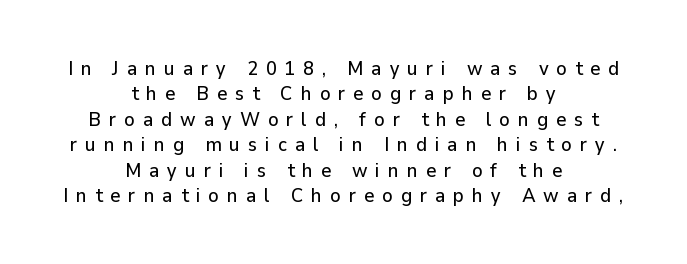
The paragraph shown floats in the horizontal middle. The letterforms stand isolated, each surrounded by extra space. The passage shown stacks its lines at a standard gap. A bare baseline throughout the passage. Quick note: not italic, upright.
